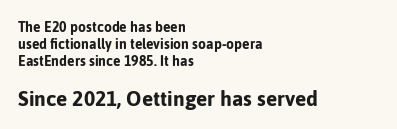
The image shows 21 px bold type, upright; set left-aligned, line spacing 1.21x, normal letter spacing, not underlined; the second (bottom) block is 1.5x larger.
